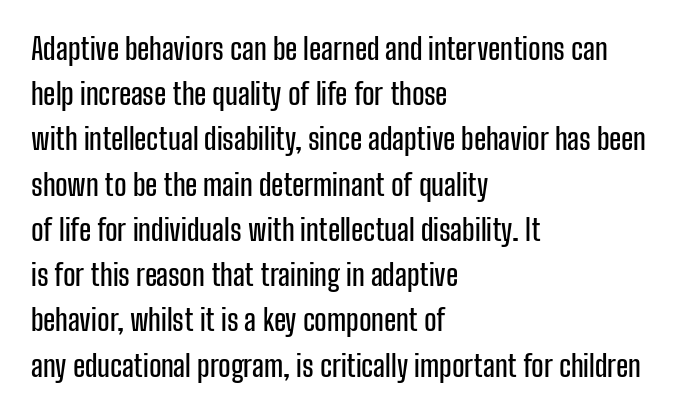
Q: Is the text italic (slanted)? A: No, it is upright.
Q: Is the typeface a serif or a sans-serif typeface? A: Sans-serif.
Q: Is the text underlined? A: No.
Q: How is the paragraph aligned? A: Left-aligned.
Q: Is the spacing between letters normal or unusually wide? A: Normal.
Q: Is the spacing between lines tight, normal or loose? A: Normal.
Q: Width (condensed, normal, or wide)? A: Condensed.
Q: Stroke contrast? A: Low.
Q: x-height? A: Medium.
Q: Monospaced? A: No.
